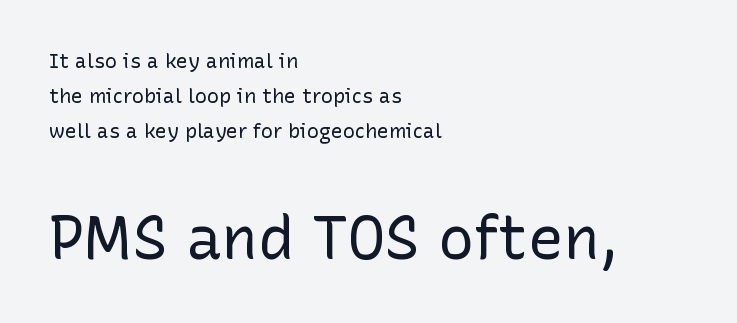
Q: Is the text bold? A: No.
Q: Is the text italic (slanted)? A: No, it is upright.
Q: Is the typeface a serif or a sans-serif typeface? A: Sans-serif.
Q: Is the text underlined? A: No.
Q: How is the paragraph aligned? A: Left-aligned.
Q: Is the spacing between letters normal or unusually wide? A: Normal.
Q: Which block of text is set in a larger size, the first (top) or the second (bottom)? A: The second (bottom) one.
Q: Width (condensed, normal, or wide)? A: Normal.
Q: Stroke contrast? A: Low.
Q: x-height? A: Medium.
Q: Monospaced? A: No.
